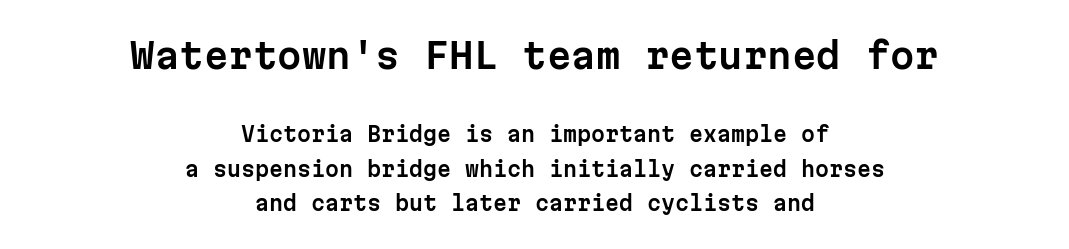
The image shows 35 px sans-serif type, upright, monospaced; set centered, line spacing 1.72x, normal letter spacing, not underlined; the first (top) block is 1.75x larger; low stroke contrast and a medium x-height.
